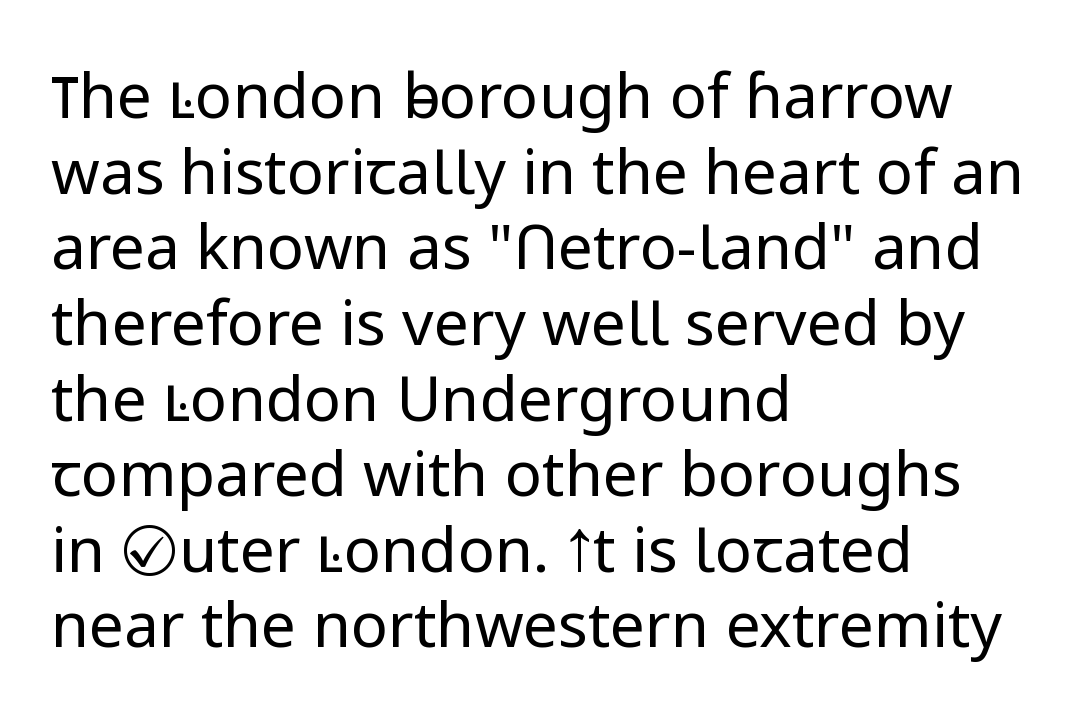
The baseline area is clear. Inter-character spacing is left at the font's built-in metrics. Stroke mass is kept to a normal reading level or below. Notice how the stems are strictly vertical — no italics here.
